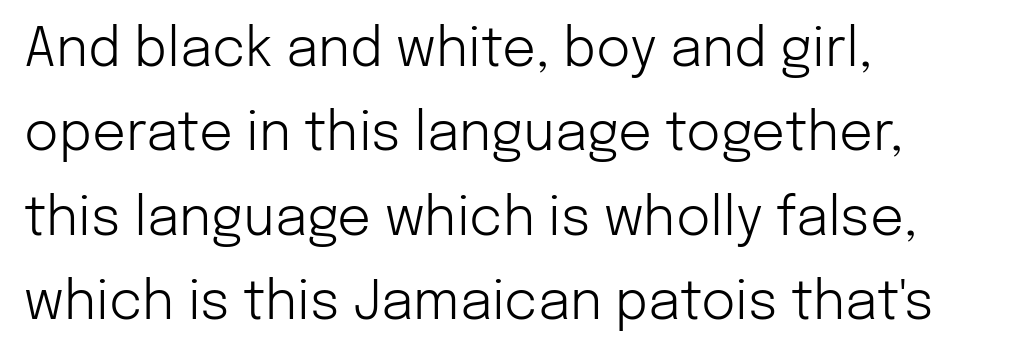
Q: Is the text bold? A: No.
Q: Is the text italic (slanted)? A: No, it is upright.
Q: Is the typeface a serif or a sans-serif typeface? A: Sans-serif.
Q: Is the text underlined? A: No.
Q: How is the paragraph aligned? A: Left-aligned.
Q: Is the spacing between letters normal or unusually wide? A: Normal.
Q: Is the spacing between lines tight, normal or loose? A: Normal.
Q: Width (condensed, normal, or wide)? A: Normal.
Q: Stroke contrast? A: Low.
Q: x-height? A: Medium.
Q: Monospaced? A: No.
